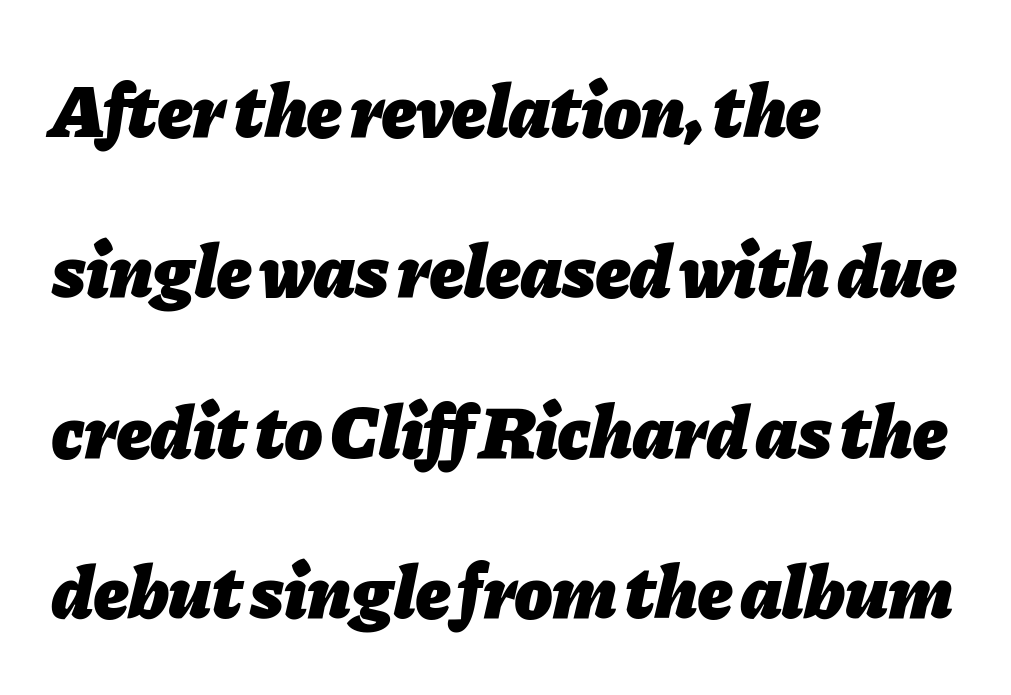
Summary of vertical rhythm: relaxed, with wide interline spacing. The typesetter chose a ragged-right arrangement here. The line texture is even and compact thanks to regular tracking. Italic? Definitely — the glyphs are oblique. Decoration check: the copy has no underline.
